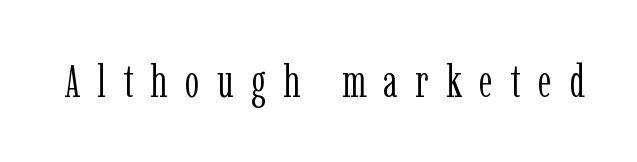
Q: Is the text bold? A: No.
Q: Is the text italic (slanted)? A: No, it is upright.
Q: Is the typeface a serif or a sans-serif typeface? A: Serif.
Q: Is the text underlined? A: No.
Q: Is the spacing between letters normal or unusually wide? A: Unusually wide.
Q: Width (condensed, normal, or wide)? A: Condensed.
Q: Stroke contrast? A: Low.
Q: x-height? A: Medium.
Q: Monospaced? A: No.
